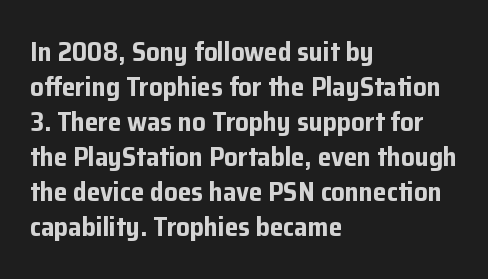
The image shows 27 px bold type, upright; set left-aligned, normal line spacing (1.3x), normal letter spacing, not underlined.
